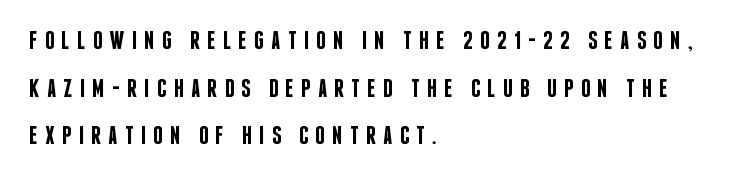
{"italic": "no", "bold": "semi", "underline": "no", "align": "left", "line_spacing_ratio": 1.83, "letter_spacing": "wide", "letter_spacing_em": 0.28, "glyph_px": 26}
